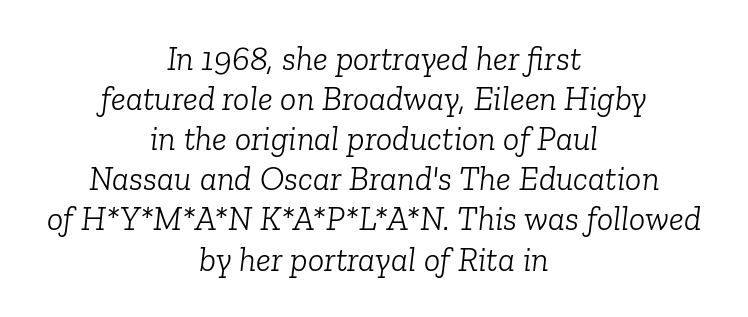
The paragraph shown floats in the horizontal middle. A serif font was chosen for this passage. The face looks like a standard text weight, possibly lighter. Nobody touched the tracking dial on this one. Is the type slanted? Yes — the strokes lean at a clear angle.
